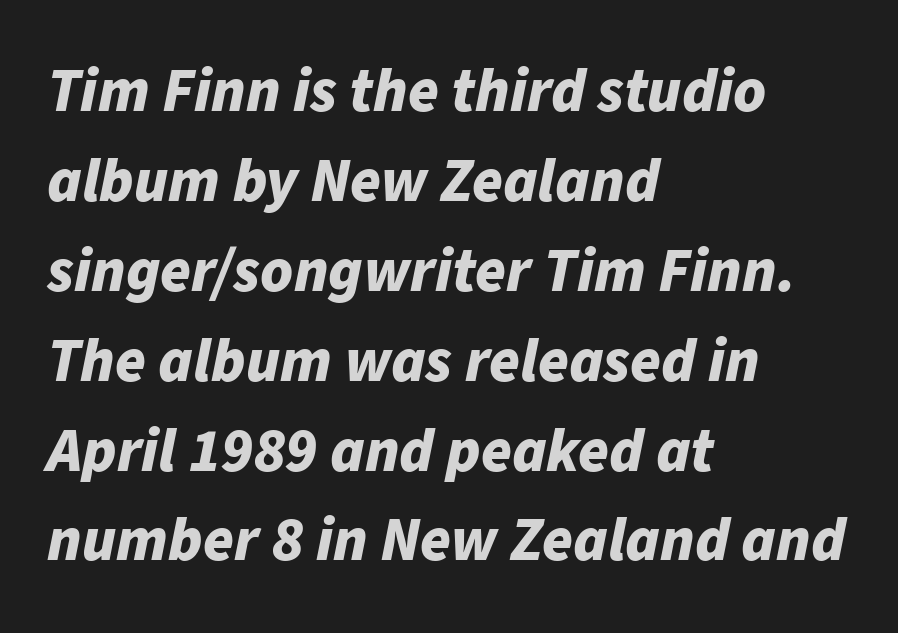
{"italic": "yes", "lean": "right", "slant_degrees": 11, "bold": "yes", "weight": "bold", "width": "normal", "stroke_contrast": "low", "x_height": "medium", "monospaced": "no", "underline": "no", "align": "left", "line_spacing": "normal", "line_spacing_ratio": 1.45, "letter_spacing": "normal", "letter_spacing_em": 0.0, "glyph_px": 62}
